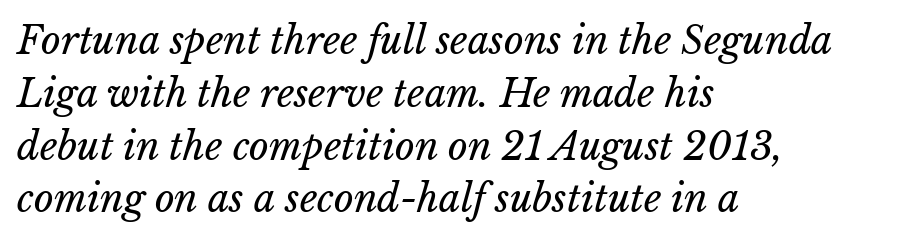
Students, observe: this is what conventionally led text looks like. Underline: absent. Is the letter spacing exaggerated? No — it looks like the ordinary default. Looks like regular typesetting: each glyph gets only the width it needs.
